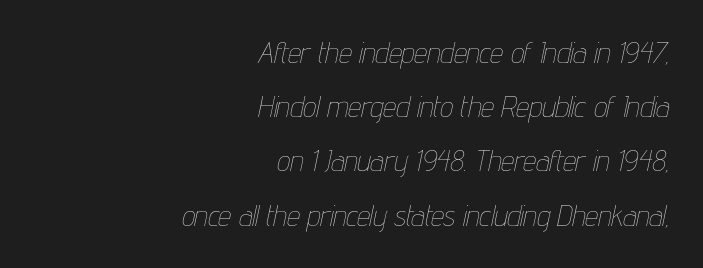
{"italic": "yes", "lean": "right", "slant_degrees": 12, "bold": "no", "weight": "thin", "width": "condensed", "stroke_contrast": "low", "x_height": "medium", "monospaced": "no", "underline": "no", "align": "right", "line_spacing_ratio": 1.87, "letter_spacing": "normal", "letter_spacing_em": 0.0, "glyph_px": 29}
